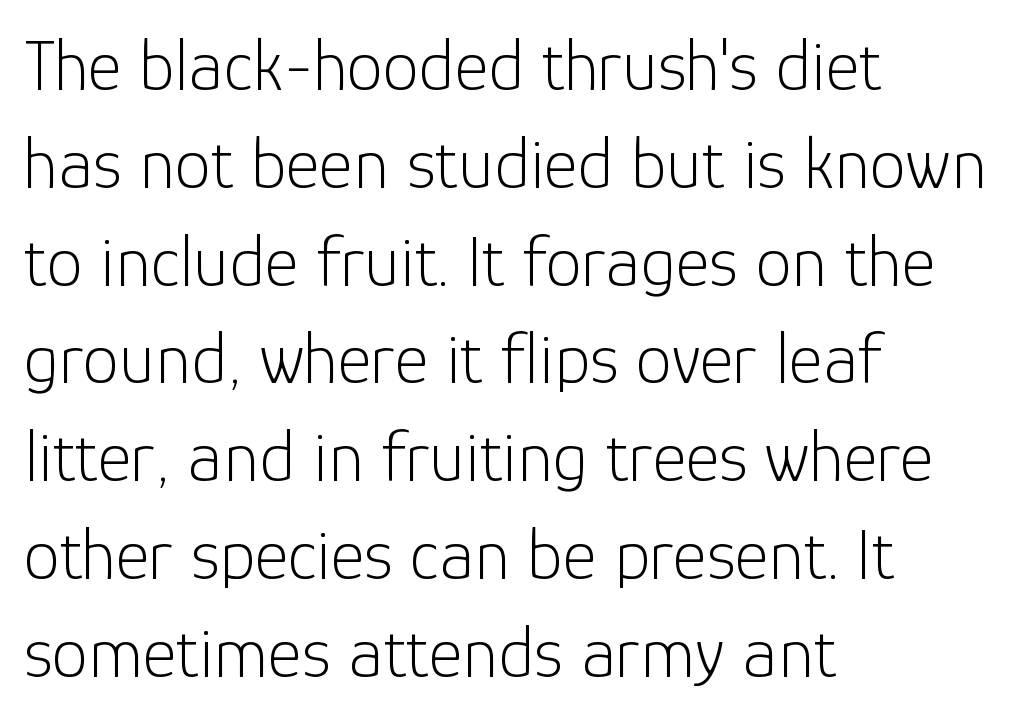
Q: Is the text bold? A: No.
Q: Is the text italic (slanted)? A: No, it is upright.
Q: Is the typeface a serif or a sans-serif typeface? A: Sans-serif.
Q: Is the text underlined? A: No.
Q: How is the paragraph aligned? A: Left-aligned.
Q: Is the spacing between letters normal or unusually wide? A: Normal.
Q: Is the spacing between lines tight, normal or loose? A: Normal.
Q: Width (condensed, normal, or wide)? A: Normal.
Q: Stroke contrast? A: Low.
Q: x-height? A: Medium.
Q: Monospaced? A: No.
